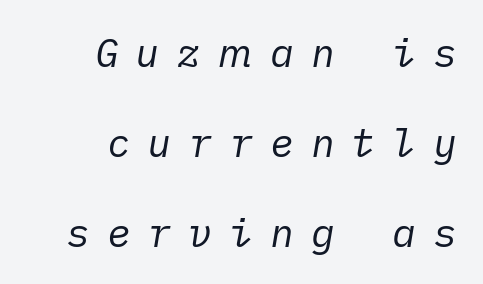
Q: Is the text bold? A: No.
Q: Is the text italic (slanted)? A: Yes, it leans right by about 10 degrees.
Q: Is the text underlined? A: No.
Q: How is the paragraph aligned? A: Right-aligned.
Q: Is the spacing between letters normal or unusually wide? A: Unusually wide.
Q: Is the spacing between lines tight, normal or loose? A: Loose.
Q: Width (condensed, normal, or wide)? A: Normal.
Q: Stroke contrast? A: Low.
Q: x-height? A: Medium.
